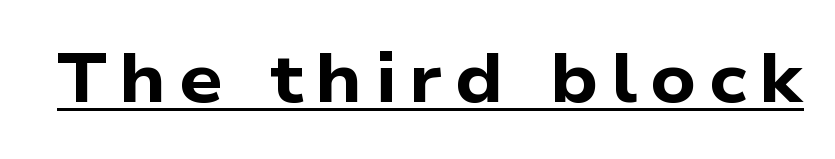
Q: Is the text bold? A: Yes.
Q: Is the typeface a serif or a sans-serif typeface? A: Sans-serif.
Q: Is the text underlined? A: Yes.
Q: Width (condensed, normal, or wide)? A: Wide.
Q: Stroke contrast? A: Low.
Q: x-height? A: Medium.
Q: Monospaced? A: No.
